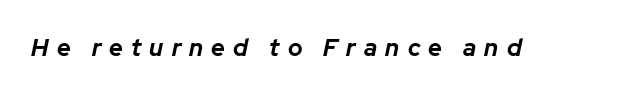
The image shows 24 px bold type, italic (leaning right); set unusually wide letter spacing (+0.34 em), not underlined.
